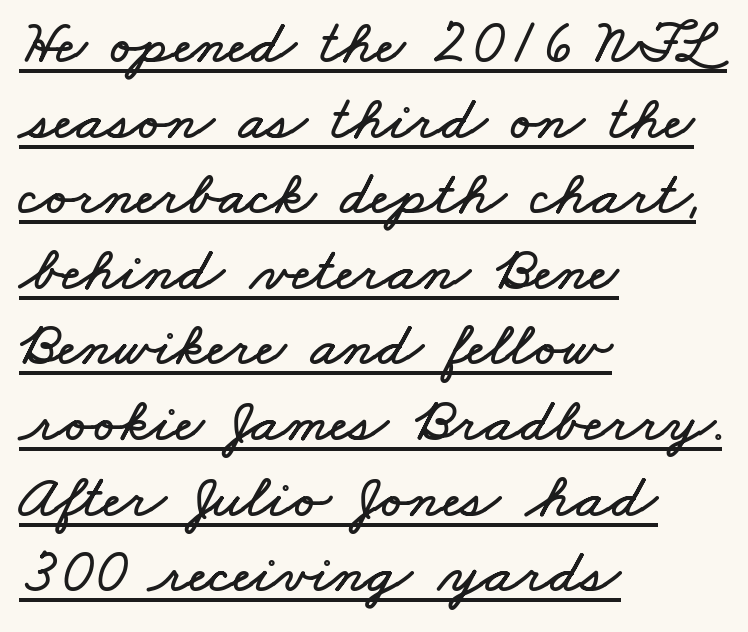
Horizontal alignment here is leftward, the default for most running prose. The face used here appears with an underline applied. Varying glyph widths throughout — classic text-font behaviour. Characters follow at the spacing the type designer built in.
